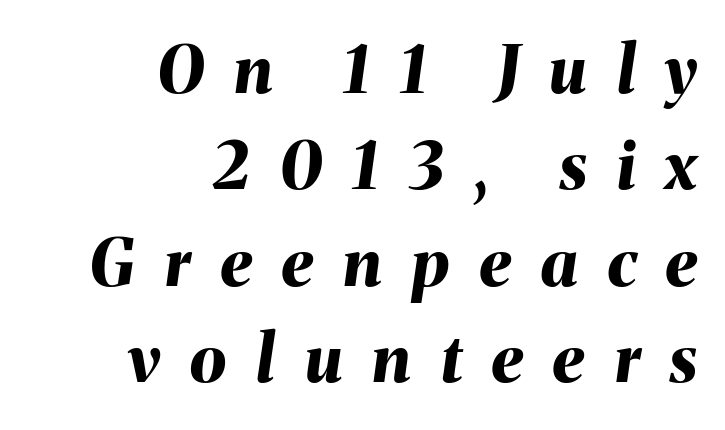
The image shows 66 px bold type, italic (leaning right); set right-aligned, normal line spacing (1.46x), unusually wide letter spacing (+0.46 em), not underlined; medium stroke contrast and a medium x-height.
